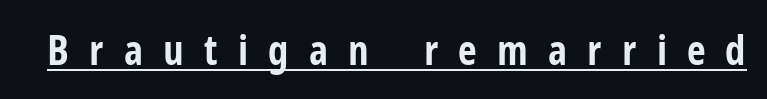
Q: Is the text bold? A: Yes.
Q: Is the text italic (slanted)? A: No, it is upright.
Q: Is the typeface a serif or a sans-serif typeface? A: Sans-serif.
Q: Is the text underlined? A: Yes.
Q: Is the spacing between letters normal or unusually wide? A: Unusually wide.
Q: Width (condensed, normal, or wide)? A: Condensed.
Q: Stroke contrast? A: Low.
Q: x-height? A: Medium.
Q: Monospaced? A: No.
